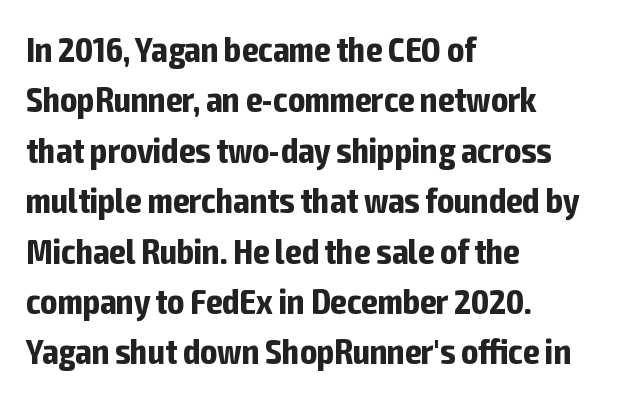
The image shows 35 px bold, condensed sans-serif type, upright; set left-aligned, normal line spacing (1.44x), normal letter spacing, not underlined; low stroke contrast and a medium x-height.
